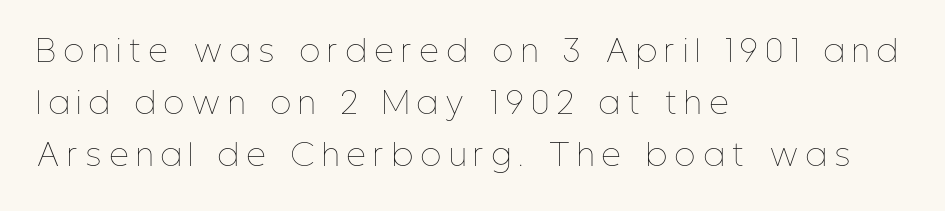
Weight: not bold — regular or lighter. Each row of text sits above clean, open space. Do the characters align in a grid? No, the font is proportional. A typesetter would mark this as roman, not italic. The passage is arranged the way most books set body copy — flush left. Honestly, the letter spacing is so wide it's the main thing you notice.
